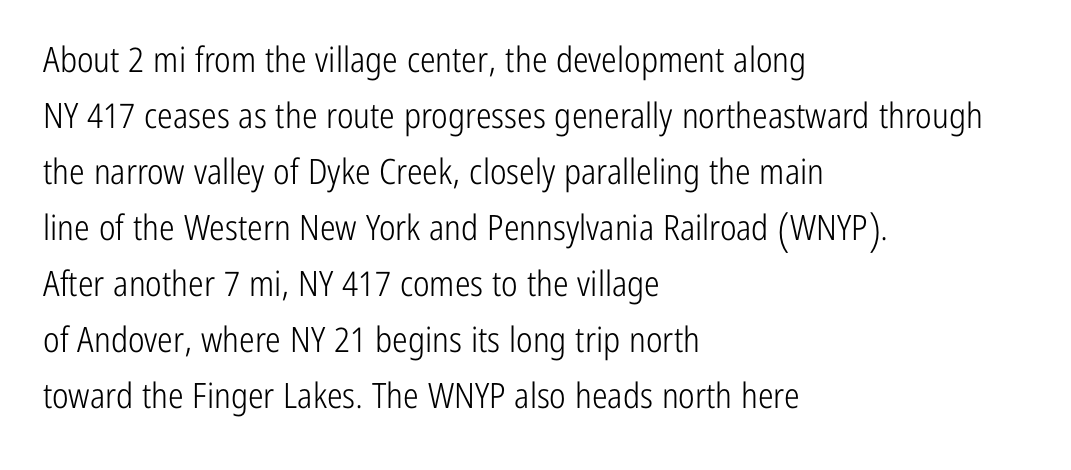
Q: Is the text bold? A: No.
Q: Is the text italic (slanted)? A: No, it is upright.
Q: Is the typeface a serif or a sans-serif typeface? A: Sans-serif.
Q: Is the text underlined? A: No.
Q: How is the paragraph aligned? A: Left-aligned.
Q: Is the spacing between letters normal or unusually wide? A: Normal.
Q: Is the spacing between lines tight, normal or loose? A: Normal.
Q: Width (condensed, normal, or wide)? A: Condensed.
Q: Stroke contrast? A: Low.
Q: x-height? A: Medium.
Q: Monospaced? A: No.
